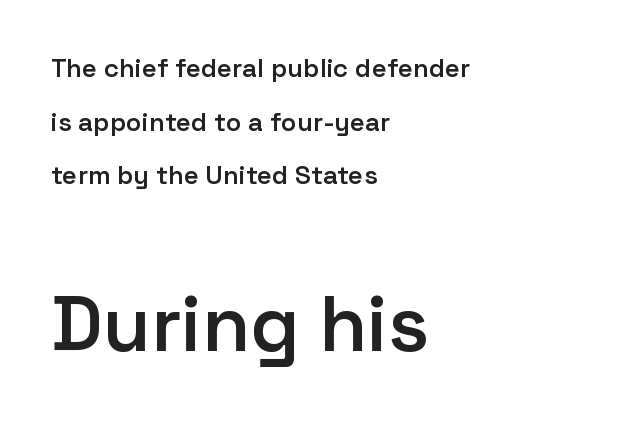
{"serif": "no", "italic": "no", "bold": "semi", "weight": "semibold", "width": "normal", "stroke_contrast": "low", "x_height": "medium", "monospaced": "no", "underline": "no", "align": "left", "line_spacing": "loose", "line_spacing_ratio": 2.06, "letter_spacing": "normal", "letter_spacing_em": 0.0, "larger_block": "second", "size_ratio": 3.0, "glyph_px": 78}
